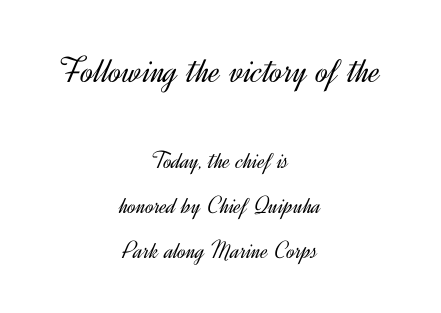
The face used here is a sans, in the tradition of grotesques and geometrics. Is the type heavy? It reads as light-to-regular instead. Between these two stacked blocks, the higher one wins on size.
